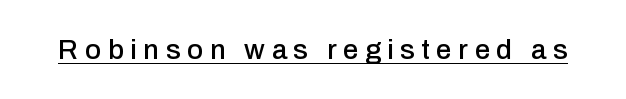
{"serif": "no", "italic": "no", "width": "normal", "stroke_contrast": "low", "x_height": "medium", "monospaced": "no", "underline": "yes", "letter_spacing": "wide", "letter_spacing_em": 0.23, "glyph_px": 28}
